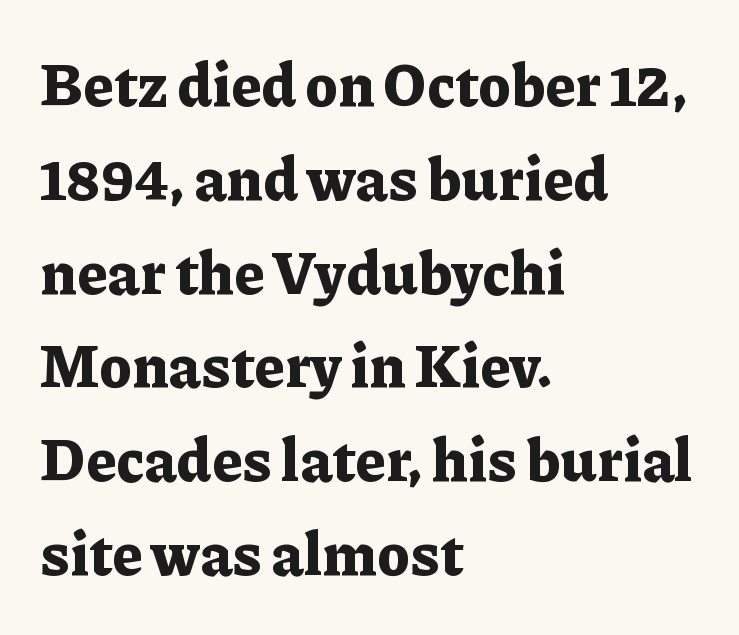
Reading down the column, the eye jumps a familiar distance to each next line. The rendering uses natural spacing where letterforms have individual widths. Teacher's note: observe the even left margin — that is flush-left alignment. To sum up the face: it has serifs. Designer's note — italics off, roman on.
